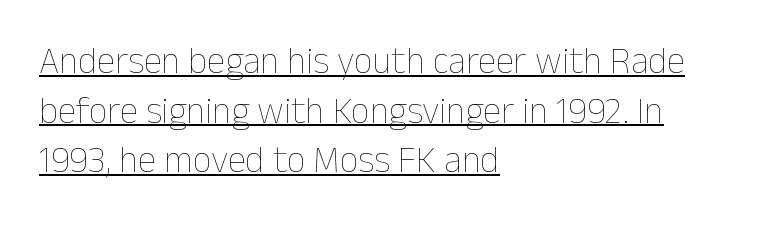
Q: Is the text bold? A: No.
Q: Is the text italic (slanted)? A: No, it is upright.
Q: Is the text underlined? A: Yes.
Q: How is the paragraph aligned? A: Left-aligned.
Q: Is the spacing between letters normal or unusually wide? A: Normal.
Q: Is the spacing between lines tight, normal or loose? A: Normal.
Q: Width (condensed, normal, or wide)? A: Normal.
Q: Stroke contrast? A: Low.
Q: x-height? A: Medium.
Q: Monospaced? A: No.
